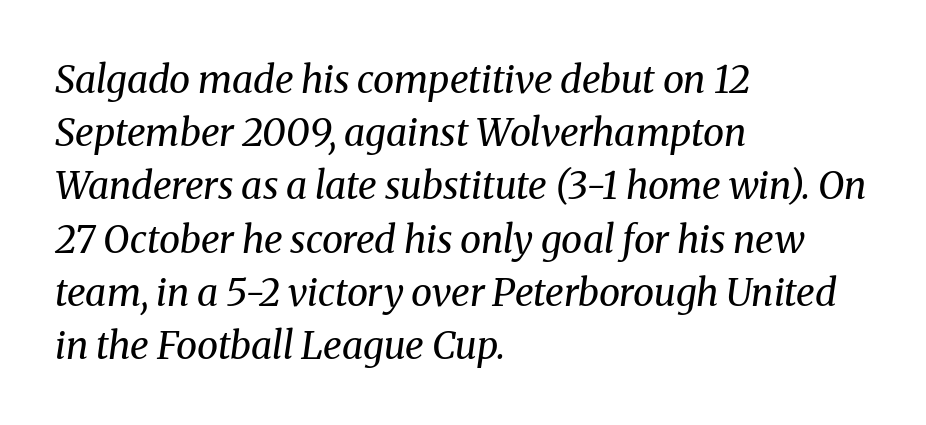
Looks like regular typesetting: each glyph gets only the width it needs. Stems here are at most as thick as an everyday book face. The designer went with a serif here, giving each stem small feet. The lettering tilts uniformly, giving the passage an italic look. This rendering leaves character spacing at its baseline value.
